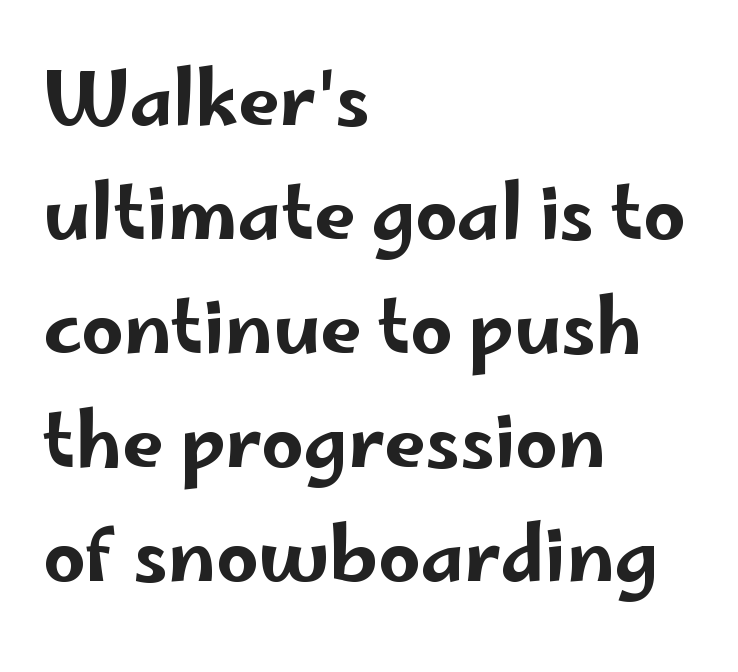
Q: Is the text italic (slanted)? A: No, it is upright.
Q: Is the typeface a serif or a sans-serif typeface? A: Sans-serif.
Q: Is the text underlined? A: No.
Q: How is the paragraph aligned? A: Left-aligned.
Q: Is the spacing between letters normal or unusually wide? A: Normal.
Q: Is the spacing between lines tight, normal or loose? A: Normal.
Q: Width (condensed, normal, or wide)? A: Wide.
Q: Stroke contrast? A: Low.
Q: x-height? A: Small.
Q: Monospaced? A: No.
